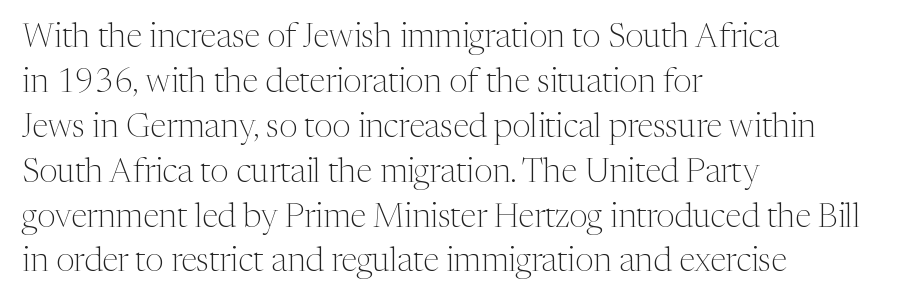
The image shows 33 px light serif type, upright; set left-aligned, normal line spacing (1.36x), normal letter spacing, not underlined; medium stroke contrast and a medium x-height.
